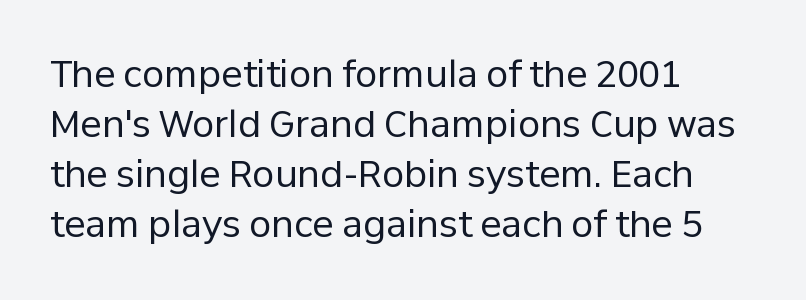
The image shows 36 px regular-weight sans-serif type, upright; set left-aligned, normal line spacing (1.39x), normal letter spacing, not underlined; low stroke contrast and a medium x-height.
